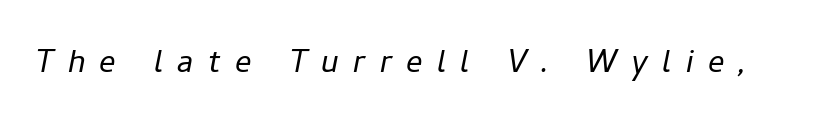
The image shows 41 px light type, italic (leaning right); set unusually wide letter spacing (+0.35 em), not underlined; low stroke contrast and a medium x-height.
